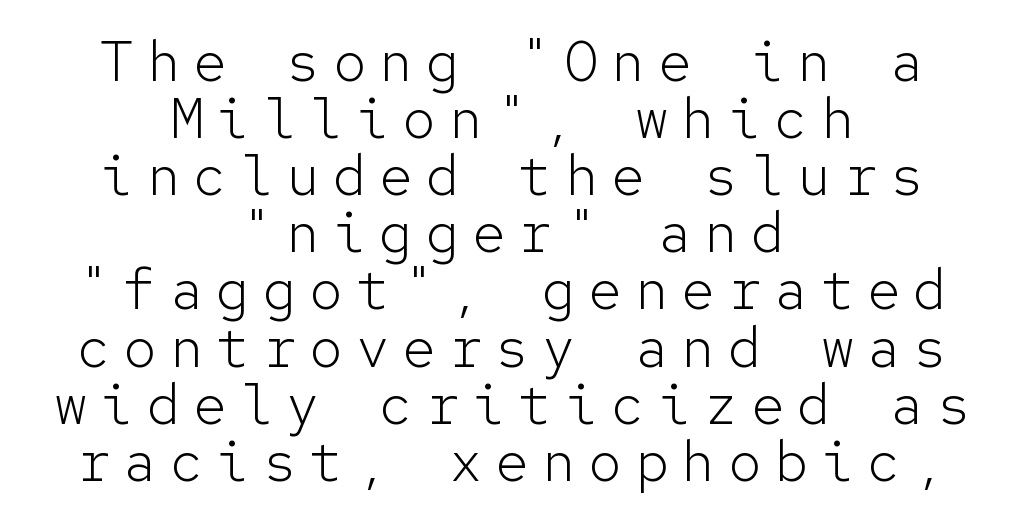
The image shows 56 px light sans-serif type, upright, monospaced; set centered, tight line spacing (1.02x), unusually wide letter spacing (+0.23 em), not underlined; low stroke contrast and a medium x-height.
